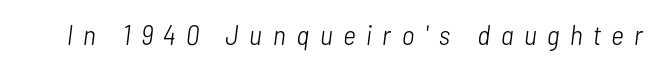
Q: Is the text bold? A: No.
Q: Is the text italic (slanted)? A: Yes, it leans right by about 7 degrees.
Q: Is the text underlined? A: No.
Q: Is the spacing between letters normal or unusually wide? A: Unusually wide.
Q: Width (condensed, normal, or wide)? A: Condensed.
Q: Stroke contrast? A: Low.
Q: x-height? A: Medium.
Q: Monospaced? A: No.
